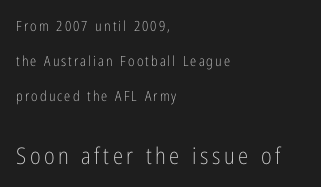
This layout puts the modest block above and the oversized block below. Does the lettering tilt? It doesn't — this is upright. No chunkiness to these letters — they're not bold. The gap between lines stays unmarked.
